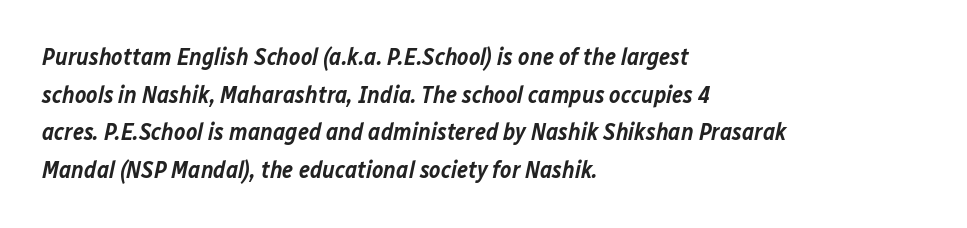
The image shows 24 px text type, italic (leaning right); set left-aligned, normal line spacing (1.57x), normal letter spacing, not underlined.
